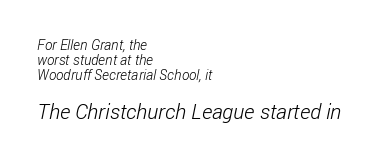
Regarding leading, the lines here are crowded together. Letter spacing: default. Descender tails drop into unmarked territory. Think standard paragraph weight, or any step lighter than that.
